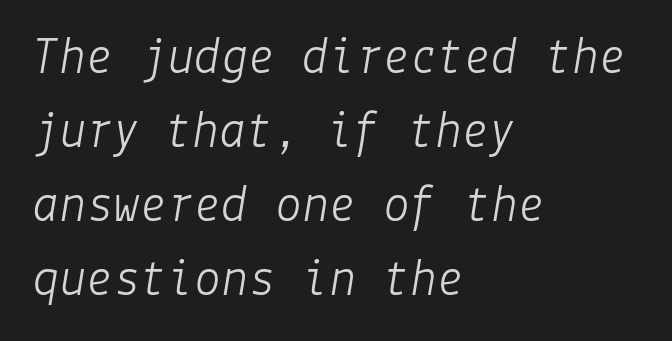
{"italic": "yes", "lean": "right", "slant_degrees": 9, "bold": "no", "weight": "light", "width": "normal", "stroke_contrast": "low", "x_height": "medium", "underline": "no", "align": "left", "line_spacing": "normal", "line_spacing_ratio": 1.37, "letter_spacing": "normal", "letter_spacing_em": 0.0, "glyph_px": 54}
